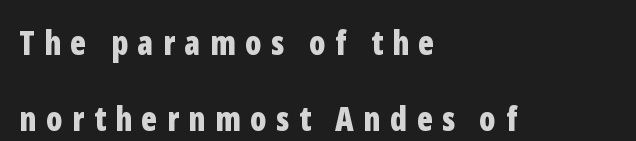
Q: Is the text bold? A: Yes.
Q: Is the text italic (slanted)? A: No, it is upright.
Q: Is the typeface a serif or a sans-serif typeface? A: Sans-serif.
Q: Is the text underlined? A: No.
Q: How is the paragraph aligned? A: Left-aligned.
Q: Is the spacing between letters normal or unusually wide? A: Unusually wide.
Q: Is the spacing between lines tight, normal or loose? A: Loose.
Q: Width (condensed, normal, or wide)? A: Condensed.
Q: Stroke contrast? A: Low.
Q: x-height? A: Medium.
Q: Monospaced? A: No.
